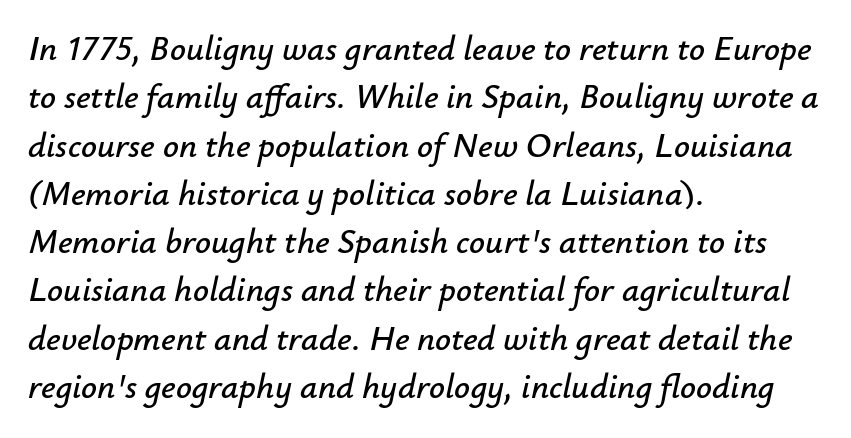
Q: Is the text italic (slanted)? A: Yes, it leans right by about 12 degrees.
Q: Is the text underlined? A: No.
Q: How is the paragraph aligned? A: Left-aligned.
Q: Is the spacing between letters normal or unusually wide? A: Normal.
Q: Is the spacing between lines tight, normal or loose? A: Normal.
Q: Width (condensed, normal, or wide)? A: Normal.
Q: Stroke contrast? A: Low.
Q: x-height? A: Small.
Q: Monospaced? A: No.
